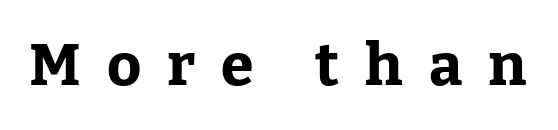
Q: Is the text bold? A: Yes.
Q: Is the text italic (slanted)? A: No, it is upright.
Q: Is the typeface a serif or a sans-serif typeface? A: Serif.
Q: Is the text underlined? A: No.
Q: Is the spacing between letters normal or unusually wide? A: Unusually wide.
Q: Width (condensed, normal, or wide)? A: Normal.
Q: Stroke contrast? A: Low.
Q: x-height? A: Medium.
Q: Monospaced? A: No.
